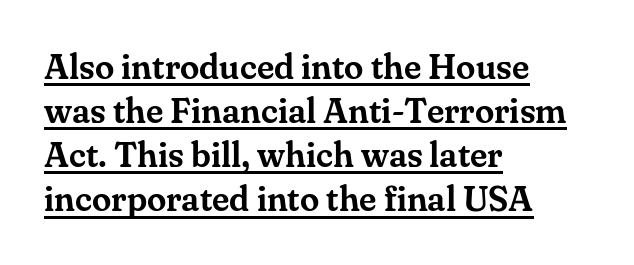
The image shows 35 px serif type, upright; set left-aligned, normal line spacing (1.26x), normal letter spacing, underlined; medium stroke contrast and a small x-height.
